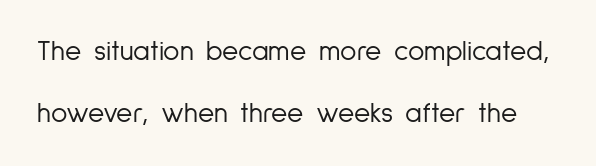
Grotesque or geometric, the face here clearly has no serifs. The axis of the letterforms is exactly vertical. Note the varied advance widths — an 'i' is clearly narrower than an 'm'. Think standard paragraph weight, or any step lighter than that.
